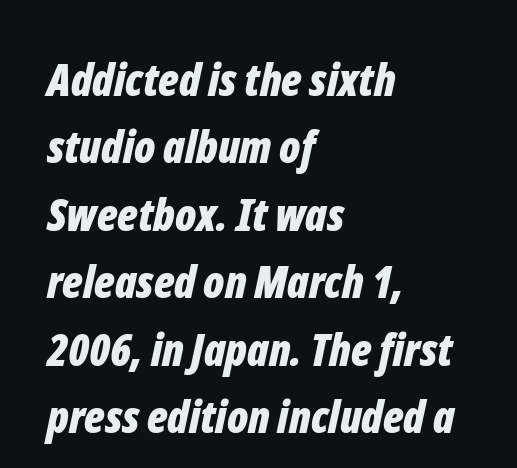
The image shows 45 px bold, condensed type, italic (leaning right); set left-aligned, normal line spacing (1.5x), normal letter spacing, not underlined; low stroke contrast and a medium x-height.
